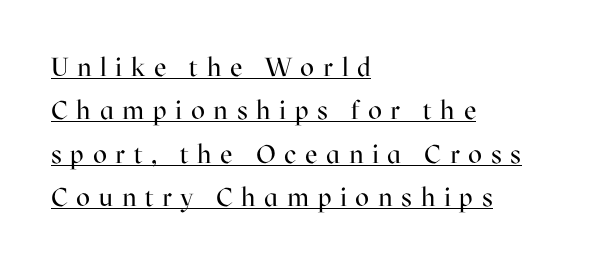
Posture: vertical. Left-aligned paragraph, ragged on the right. Underlining? Definitely there. Honestly, the row spacing looks completely unremarkable. Stems and bowls with no extra thickness — not bold.
